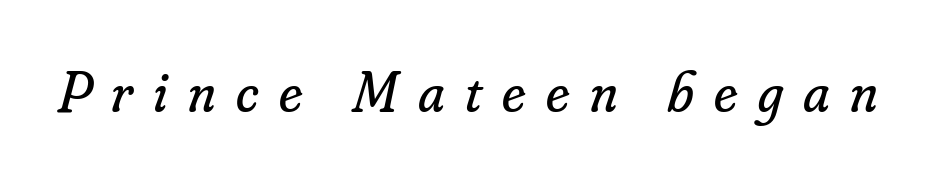
Weight: not bold — regular or lighter. Character widths vary here, with narrow letters taking less room than wide ones. The baseline area is clear. Each word looks stretched out because of the extra space between its letters. Style check: oblique.
